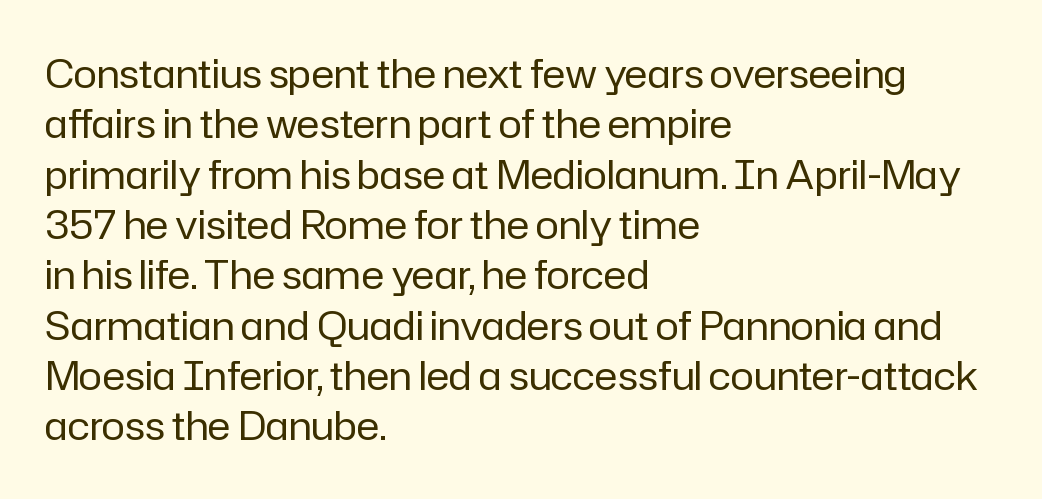
The image shows 39 px regular-weight sans-serif type, upright; set left-aligned, normal line spacing (1.29x), normal letter spacing, not underlined; low stroke contrast and a medium x-height.
